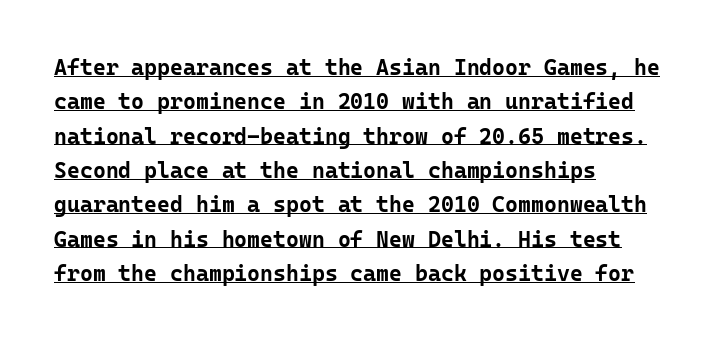
Q: Is the text bold? A: Yes.
Q: Is the text italic (slanted)? A: No, it is upright.
Q: Is the text underlined? A: Yes.
Q: How is the paragraph aligned? A: Left-aligned.
Q: Is the spacing between letters normal or unusually wide? A: Normal.
Q: Is the spacing between lines tight, normal or loose? A: Normal.
